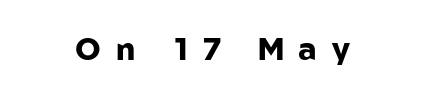
The image shows 31 px heavy sans-serif type, upright; set centered, unusually wide letter spacing (+0.49 em), not underlined; low stroke contrast and a medium x-height.
